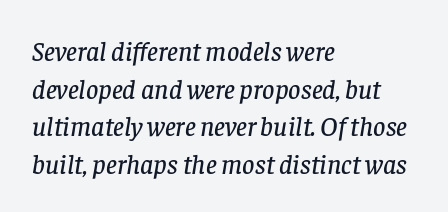
The paragraph has a hard left edge and a soft right edge. A clean baseline with only descenders dipping below it. Standard letterfit; no display-style spreading of the glyphs. The specimen reads as italic at a glance. A typesetter would call this leading conventional body-copy spacing.
